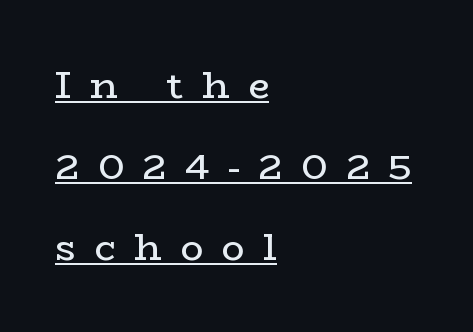
Someone cranked the tracking dial way up on this one. Proportional: the letters do not fall into vertical columns. Each new line begins a long way beneath the previous one. Reading down the block, your eye returns to a fixed left position each line.
